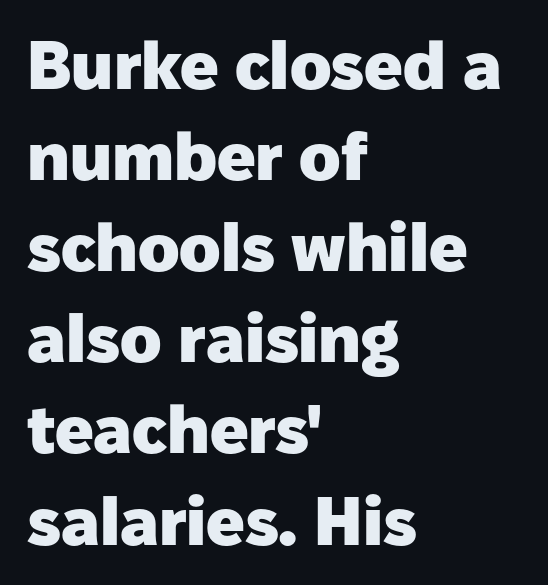
Q: Is the text bold? A: Yes.
Q: Is the text italic (slanted)? A: No, it is upright.
Q: Is the typeface a serif or a sans-serif typeface? A: Sans-serif.
Q: Is the text underlined? A: No.
Q: How is the paragraph aligned? A: Left-aligned.
Q: Is the spacing between letters normal or unusually wide? A: Normal.
Q: Is the spacing between lines tight, normal or loose? A: Normal.
Q: Width (condensed, normal, or wide)? A: Normal.
Q: Stroke contrast? A: Low.
Q: x-height? A: Medium.
Q: Monospaced? A: No.
